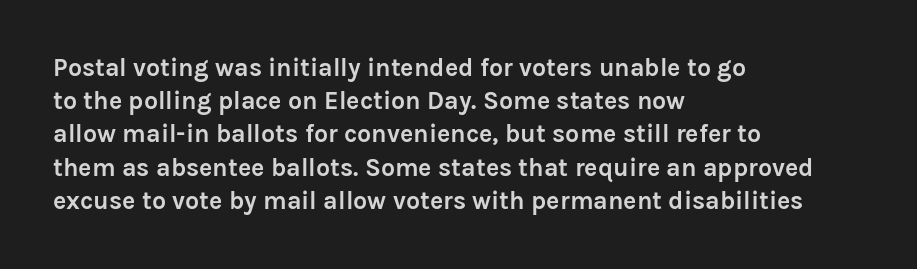
{"italic": "no", "bold": "yes", "underline": "no", "align": "left", "line_spacing": "normal", "line_spacing_ratio": 1.33, "letter_spacing": "normal", "letter_spacing_em": 0.0, "glyph_px": 25}
